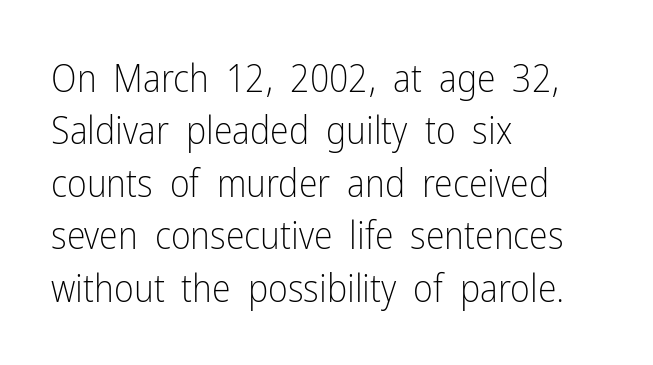
The image shows 38 px light, condensed sans-serif type, upright; set left-aligned, normal line spacing (1.38x), normal letter spacing, not underlined; low stroke contrast and a medium x-height.
